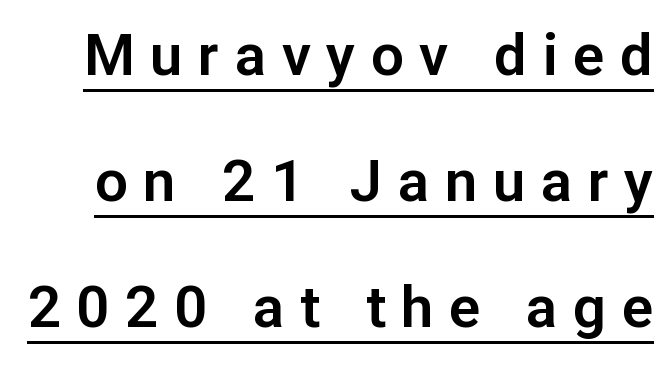
The image shows 58 px sans-serif type, upright; set loose line spacing (2.17x), unusually wide letter spacing (+0.27 em), underlined; low stroke contrast and a medium x-height.
